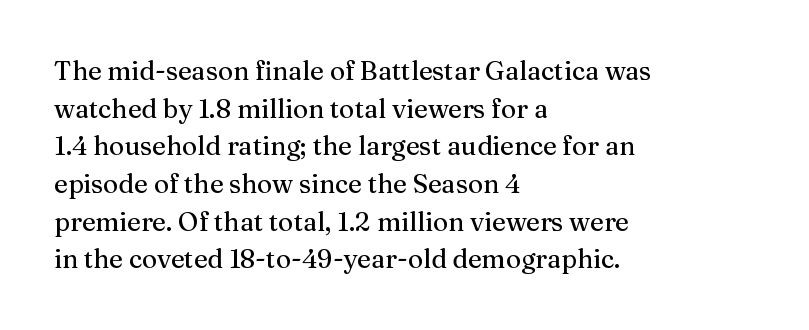
{"italic": "no", "underline": "no", "align": "left", "line_spacing": "normal", "line_spacing_ratio": 1.45, "letter_spacing": "normal", "letter_spacing_em": 0.0, "glyph_px": 26}
